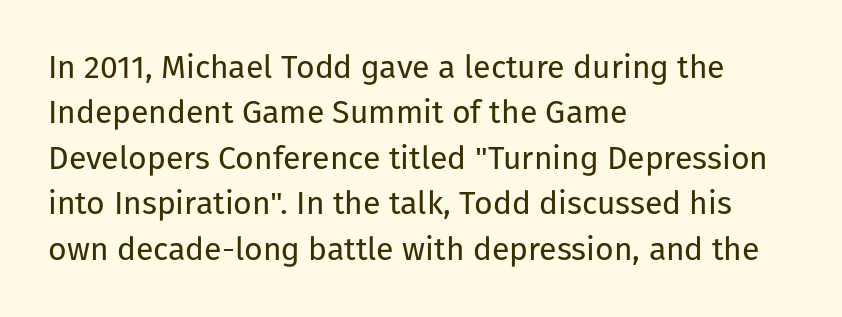
Spacing verdict: proportional, widths tailored to each character. I'd call this a sans setting — the letters go barefoot. No extra ink here — the face is not bold. This rendering uses left alignment, leaving the right contour irregular.
